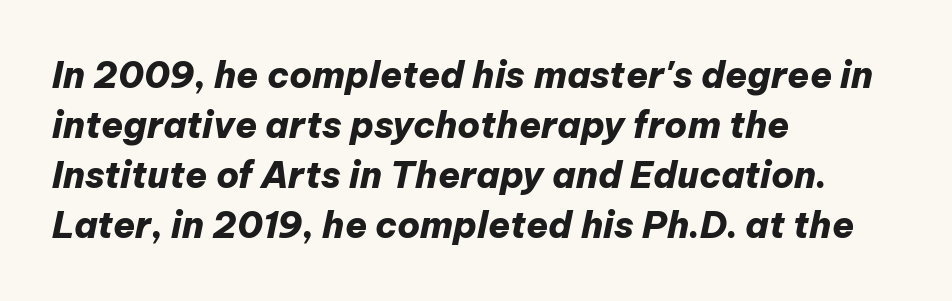
The image shows 36 px heavy type, italic (leaning right); set left-aligned, normal line spacing (1.39x), normal letter spacing, not underlined; low stroke contrast and a medium x-height.
